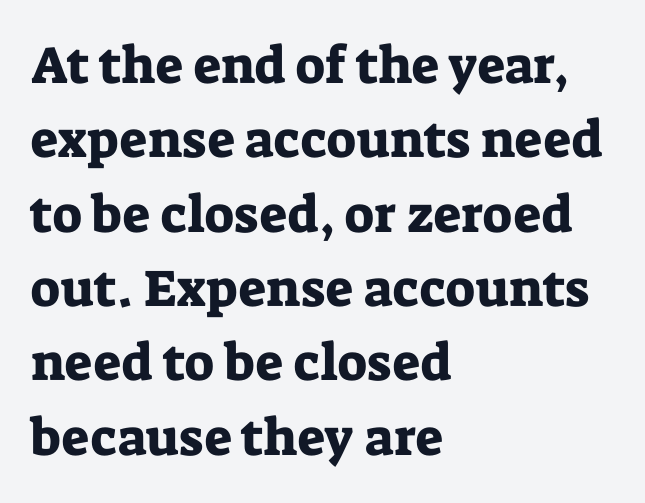
Unlike a clean sans, this face finishes its strokes with serifs. Beneath every word, the page is bare. Looks like regular typesetting: each glyph gets only the width it needs. All the whitespace from short lines collects on the right. Spacing between characters is what you'd get straight out of the box.
